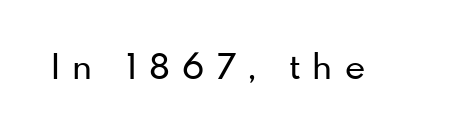
Q: Is the text italic (slanted)? A: No, it is upright.
Q: Is the typeface a serif or a sans-serif typeface? A: Sans-serif.
Q: Is the text underlined? A: No.
Q: Is the spacing between letters normal or unusually wide? A: Unusually wide.
Q: Width (condensed, normal, or wide)? A: Normal.
Q: Stroke contrast? A: Low.
Q: x-height? A: Small.
Q: Monospaced? A: No.
